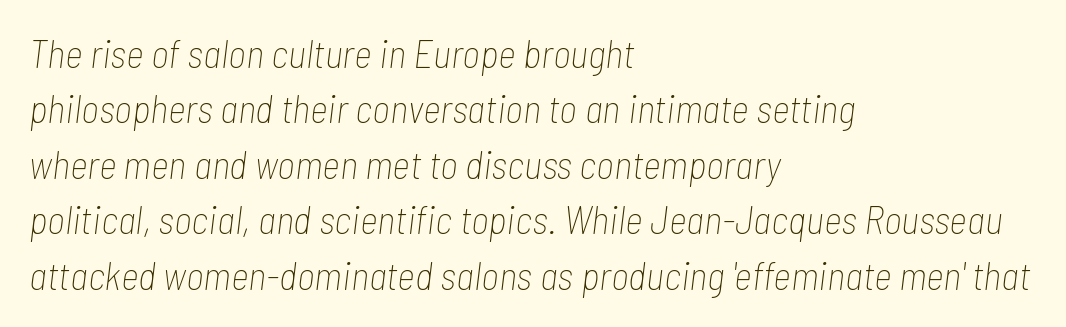
{"italic": "yes", "lean": "right", "slant_degrees": 7, "bold": "no", "weight": "thin", "width": "condensed", "stroke_contrast": "low", "x_height": "medium", "monospaced": "no", "underline": "no", "align": "left", "line_spacing": "normal", "line_spacing_ratio": 1.42, "letter_spacing": "normal", "letter_spacing_em": 0.0, "glyph_px": 39}
